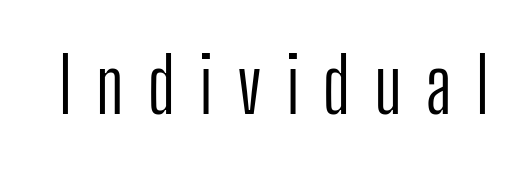
The image shows 75 px light, condensed sans-serif type, upright; set unusually wide letter spacing (+0.32 em), not underlined; low stroke contrast and a medium x-height.
